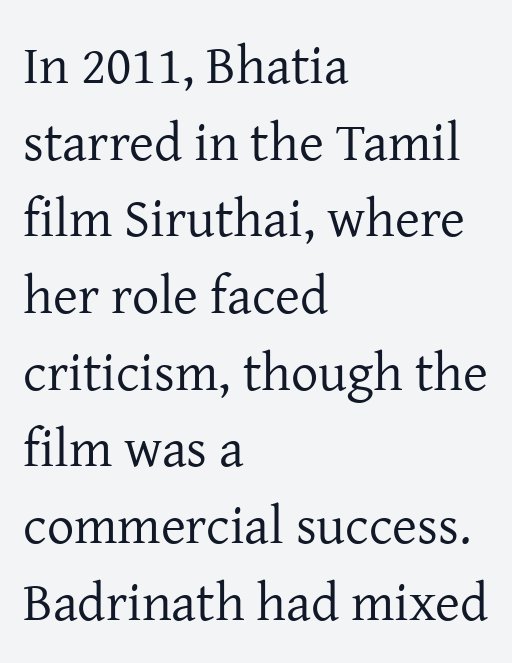
The image shows 54 px regular-weight serif type, upright; set left-aligned, normal line spacing (1.42x), normal letter spacing, not underlined; low stroke contrast and a medium x-height.
